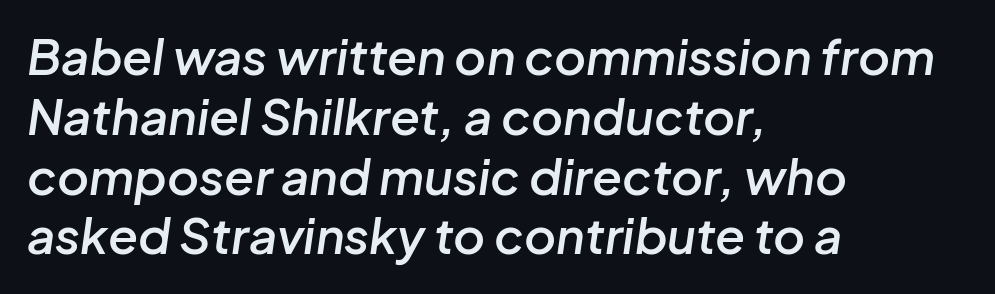
Q: Is the text bold? A: Semi-bold.
Q: Is the text italic (slanted)? A: Yes, it leans right by about 8 degrees.
Q: Is the text underlined? A: No.
Q: How is the paragraph aligned? A: Left-aligned.
Q: Is the spacing between letters normal or unusually wide? A: Normal.
Q: Width (condensed, normal, or wide)? A: Normal.
Q: Stroke contrast? A: Low.
Q: x-height? A: Medium.
Q: Monospaced? A: No.
